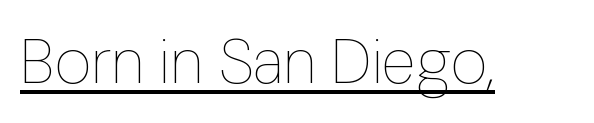
{"italic": "no", "bold": "no", "weight": "thin", "width": "condensed", "stroke_contrast": "low", "x_height": "medium", "monospaced": "no", "underline": "yes", "letter_spacing": "normal", "letter_spacing_em": 0.0, "glyph_px": 63}
